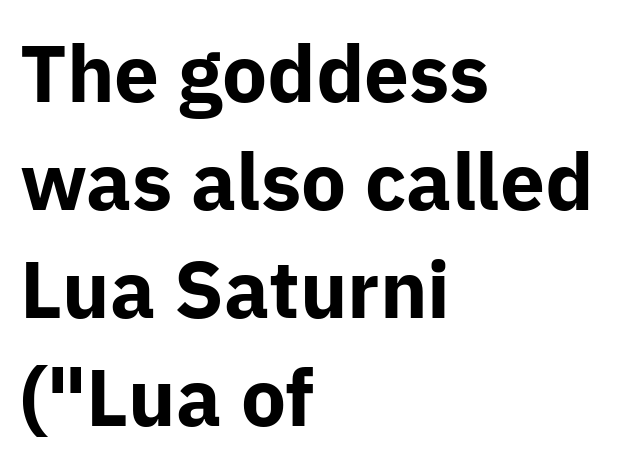
{"serif": "no", "italic": "no", "bold": "yes", "weight": "bold", "width": "normal", "stroke_contrast": "low", "x_height": "medium", "monospaced": "no", "underline": "no", "align": "left", "line_spacing": "normal", "line_spacing_ratio": 1.35, "letter_spacing": "normal", "letter_spacing_em": 0.0, "glyph_px": 80}
